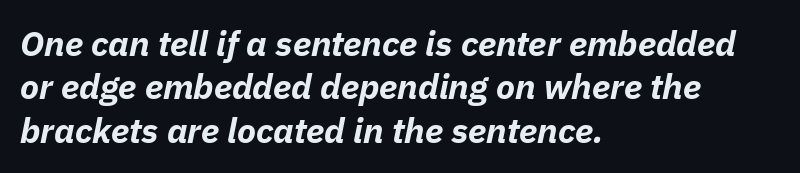
The image shows 35 px bold type, italic (leaning right); set left-aligned, line spacing 1.24x, normal letter spacing, not underlined; low stroke contrast and a medium x-height.
